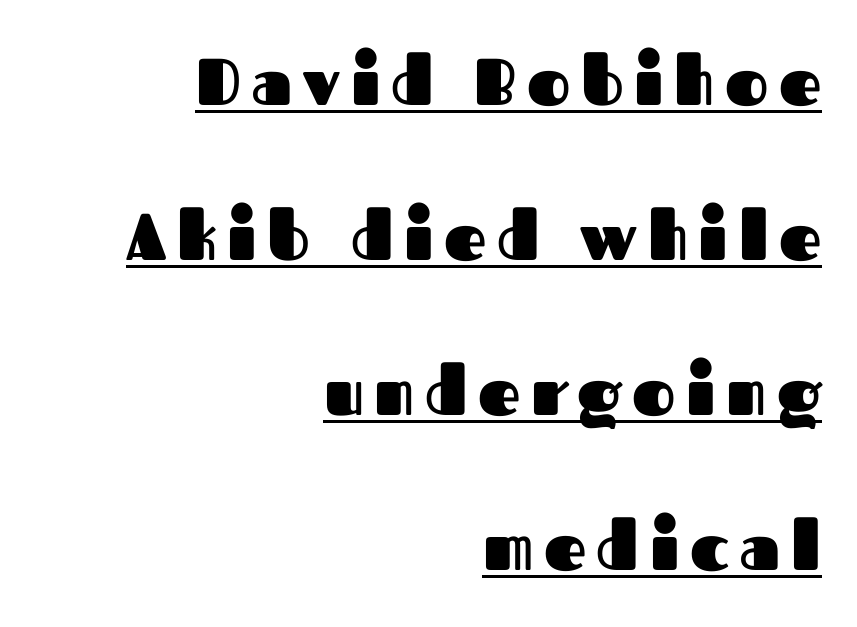
Leftover space on each line is placed entirely before the opening word. If you measured baseline to baseline, you'd find a long distance. Notice how the stems are strictly vertical — no italics here. Is this a fixed-width face? No — the glyphs have proportional, varying widths.
